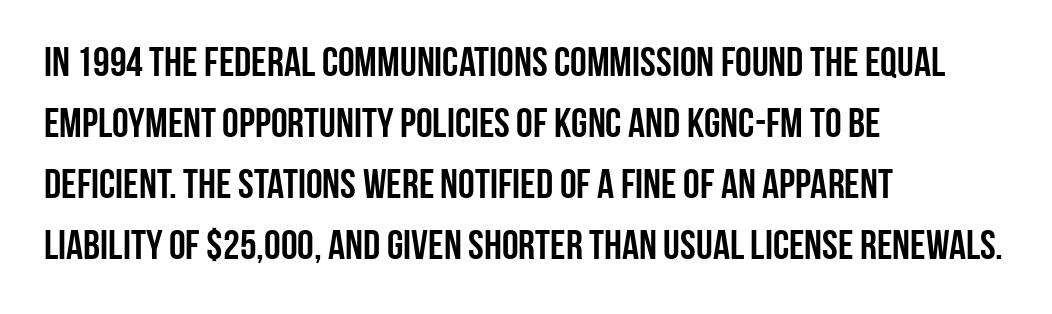
{"serif": "no", "italic": "no", "width": "condensed", "stroke_contrast": "low", "x_height": "large", "monospaced": "no", "underline": "no", "align": "left", "line_spacing": "normal", "line_spacing_ratio": 1.45, "letter_spacing": "normal", "letter_spacing_em": 0.0, "glyph_px": 42}
